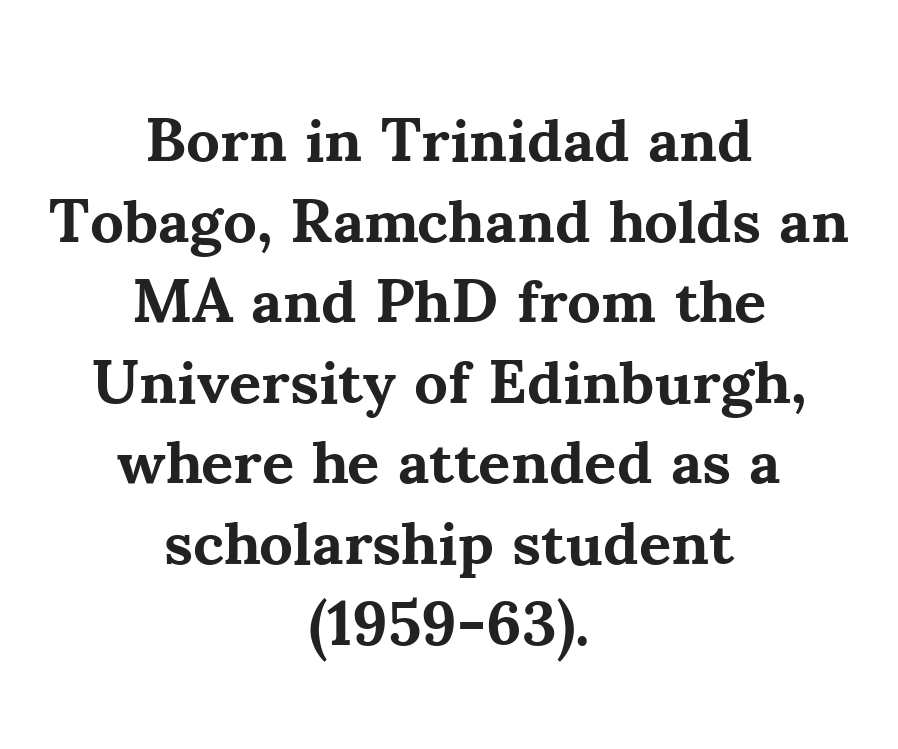
Reading down the column, the eye jumps a familiar distance to each next line. Small tapered or slab feet sit at the stroke ends, so this counts as serif. Each letter keeps its own natural width here, so spacing adapts to shape. Every character sits straight up, as roman type does.
